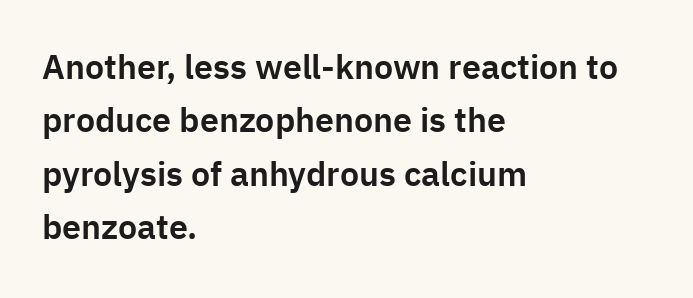
Q: Is the text italic (slanted)? A: No, it is upright.
Q: Is the typeface a serif or a sans-serif typeface? A: Sans-serif.
Q: Is the text underlined? A: No.
Q: How is the paragraph aligned? A: Left-aligned.
Q: Is the spacing between letters normal or unusually wide? A: Normal.
Q: Is the spacing between lines tight, normal or loose? A: Normal.
Q: Width (condensed, normal, or wide)? A: Normal.
Q: Stroke contrast? A: Low.
Q: x-height? A: Medium.
Q: Monospaced? A: No.
